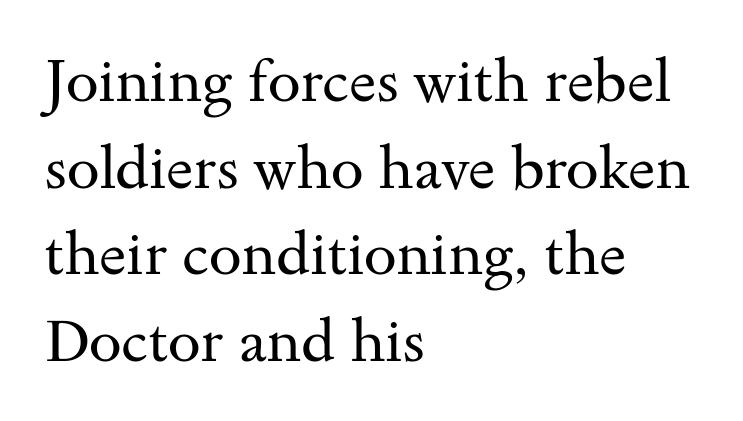
Classification — serif. The rag falls on the right side of this text block. Summary of vertical rhythm: regular, with standard interline spacing. Ascenders rise straight up at ninety degrees. You could not count columns in this text — the font is proportionally spaced.
